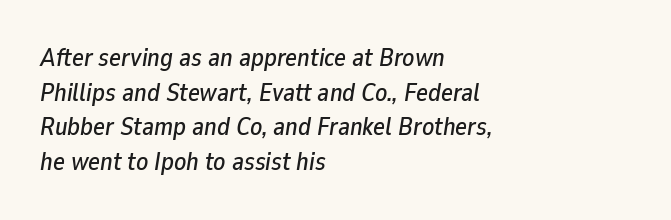
Q: Is the text italic (slanted)? A: Yes, it leans right by about 9 degrees.
Q: Is the text underlined? A: No.
Q: How is the paragraph aligned? A: Left-aligned.
Q: Is the spacing between letters normal or unusually wide? A: Normal.
Q: Is the spacing between lines tight, normal or loose? A: Normal.
